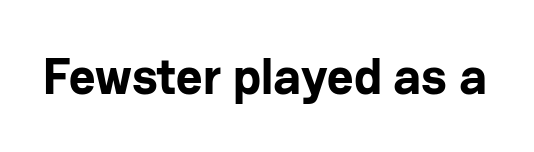
Think of a printed novel: that variable character pitch is what you see here. The specimen omits any rule beneath the text block's lines. Summary of weight: heavy, a full bold. Italic: no, the glyphs are upright roman.
